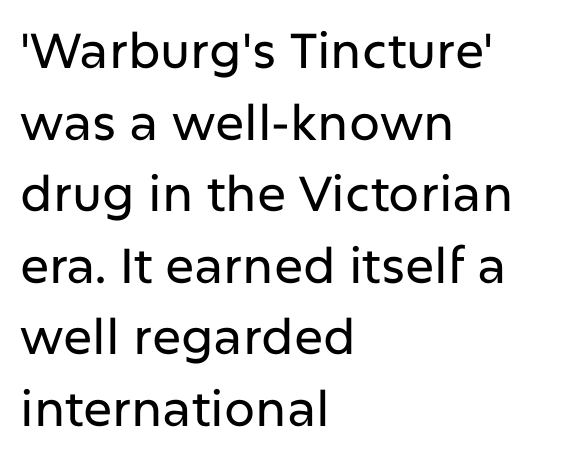
{"serif": "no", "italic": "no", "width": "normal", "stroke_contrast": "low", "x_height": "medium", "monospaced": "no", "underline": "no", "align": "left", "line_spacing": "normal", "line_spacing_ratio": 1.46, "letter_spacing": "normal", "letter_spacing_em": 0.0, "glyph_px": 49}
